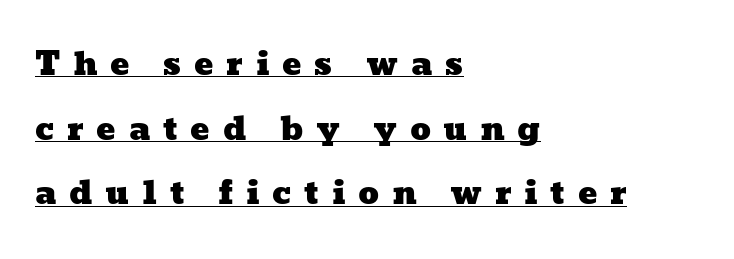
Q: Is the text underlined? A: Yes.
Q: How is the paragraph aligned? A: Left-aligned.
Q: Is the spacing between letters normal or unusually wide? A: Unusually wide.
Q: Is the spacing between lines tight, normal or loose? A: Loose.
Q: Width (condensed, normal, or wide)? A: Wide.
Q: Stroke contrast? A: Low.
Q: x-height? A: Medium.
Q: Monospaced? A: No.
